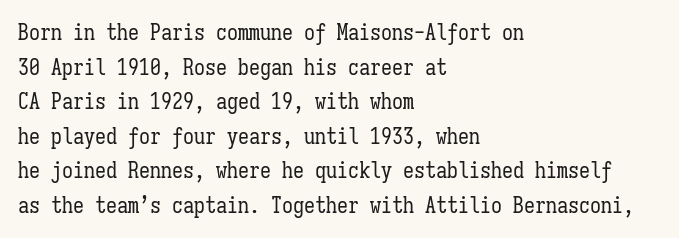
{"italic": "no", "bold": "no", "underline": "no", "align": "left", "line_spacing": "normal", "line_spacing_ratio": 1.57, "letter_spacing": "normal", "letter_spacing_em": 0.0, "glyph_px": 22}
